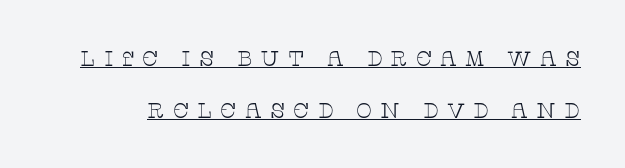
{"italic": "no", "bold": "no", "underline": "yes", "line_spacing": "loose", "line_spacing_ratio": 2.46, "letter_spacing": "wide", "letter_spacing_em": 0.39, "glyph_px": 21}
